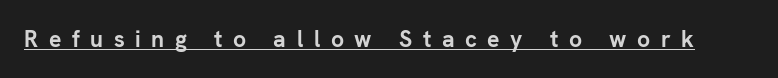
The glyphs have the mass of a bold cut. Here the glyphs are tracked loosely, breaking word shapes into spaced letters. A roman cut, with each character standing at attention. The string is rendered with underlining switched on.
